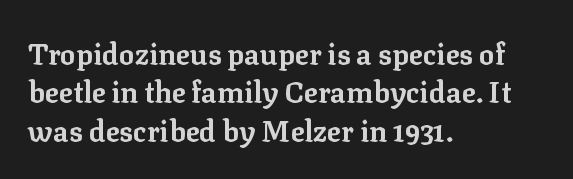
The image shows 29 px bold serif type, upright; set left-aligned, normal line spacing (1.32x), normal letter spacing, not underlined; low stroke contrast and a medium x-height.
